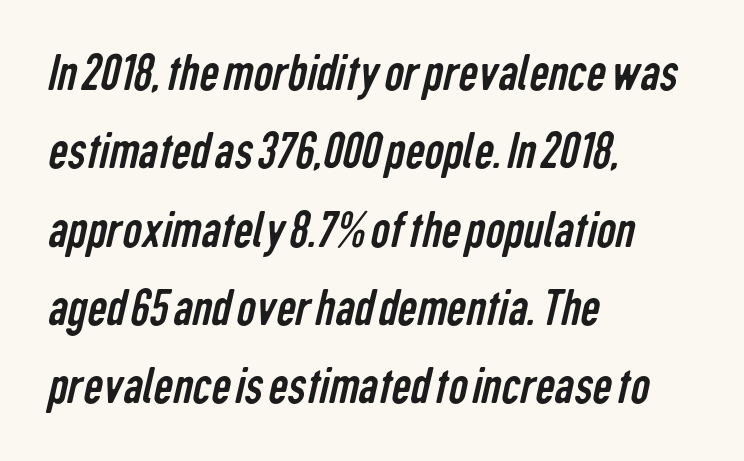
The image shows 54 px regular-weight, condensed sans-serif type; set left-aligned, normal line spacing (1.45x), normal letter spacing, not underlined; low stroke contrast and a medium x-height.
